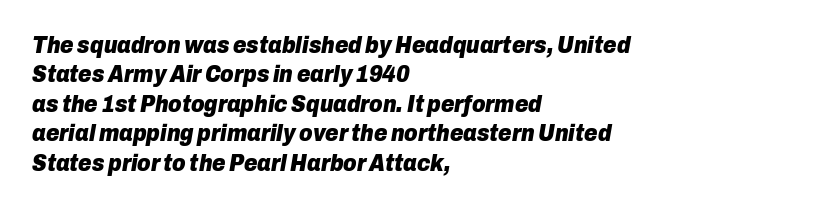
{"italic": "yes", "lean": "right", "slant_degrees": 10, "bold": "yes", "underline": "no", "align": "left", "line_spacing": "normal", "line_spacing_ratio": 1.28, "letter_spacing": "normal", "letter_spacing_em": 0.0, "glyph_px": 23}
